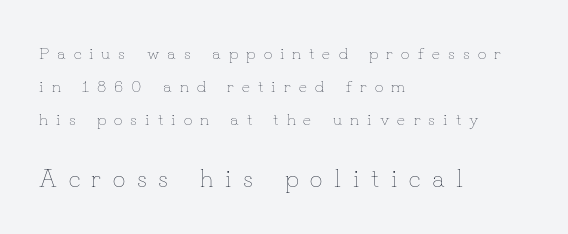
{"italic": "no", "bold": "no", "underline": "no", "align": "left", "line_spacing": "loose", "line_spacing_ratio": 1.94, "letter_spacing": "wide", "letter_spacing_em": 0.47, "larger_block": "second", "size_ratio": 1.47, "glyph_px": 25}
